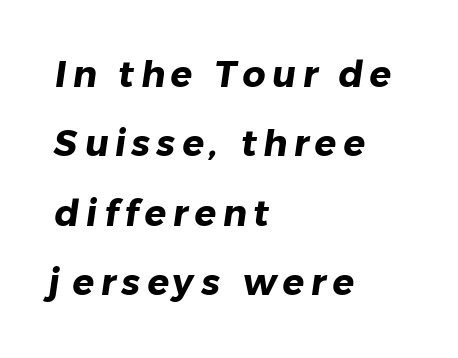
Q: Is the text bold? A: Yes.
Q: Is the typeface a serif or a sans-serif typeface? A: Sans-serif.
Q: Is the text underlined? A: No.
Q: How is the paragraph aligned? A: Left-aligned.
Q: Is the spacing between lines tight, normal or loose? A: Loose.
Q: Width (condensed, normal, or wide)? A: Normal.
Q: Stroke contrast? A: Low.
Q: x-height? A: Medium.
Q: Monospaced? A: No.
